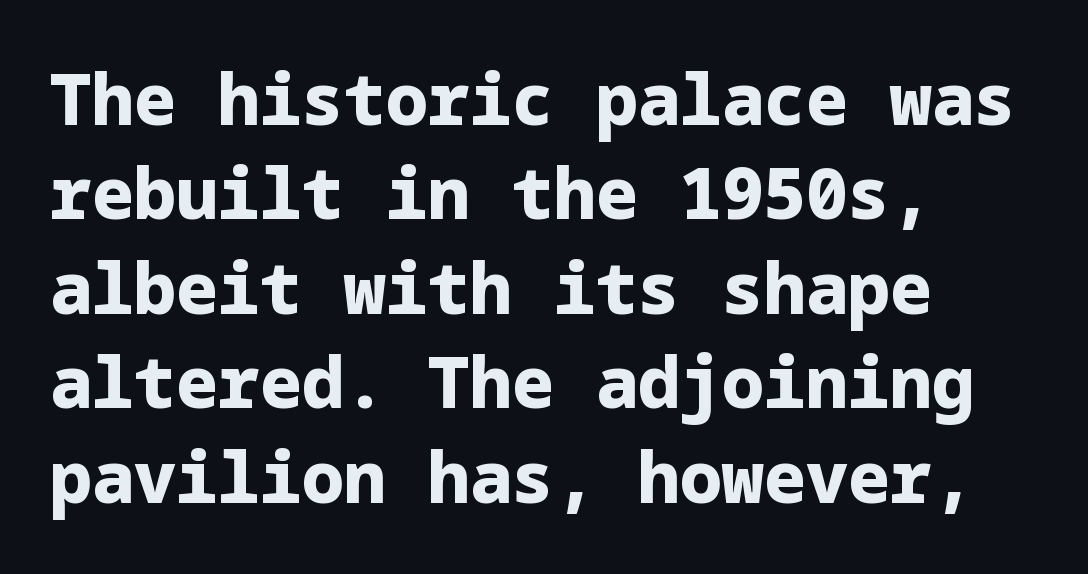
{"serif": "no", "italic": "no", "bold": "yes", "weight": "heavy", "width": "normal", "stroke_contrast": "low", "x_height": "medium", "underline": "no", "align": "left", "line_spacing": "normal", "line_spacing_ratio": 1.35, "letter_spacing": "normal", "letter_spacing_em": 0.0, "glyph_px": 70}
